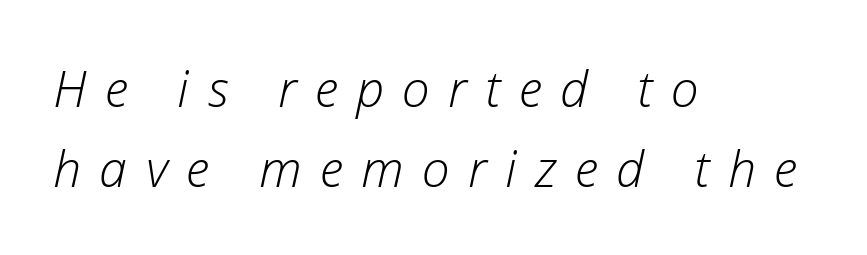
{"italic": "yes", "lean": "right", "slant_degrees": 12, "bold": "no", "weight": "light", "width": "normal", "stroke_contrast": "low", "x_height": "medium", "monospaced": "no", "underline": "no", "align": "left", "line_spacing": "normal", "line_spacing_ratio": 1.6, "letter_spacing": "wide", "letter_spacing_em": 0.37, "glyph_px": 50}
